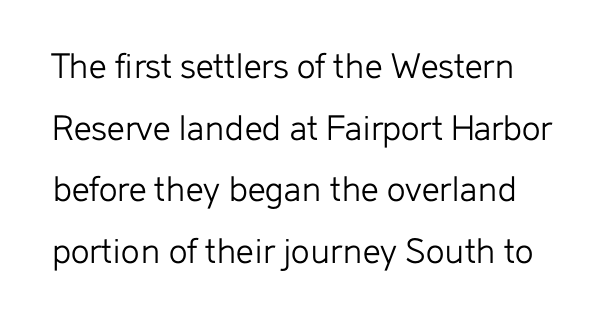
The image shows 39 px light sans-serif type, upright; set normal line spacing (1.58x), normal letter spacing, not underlined; low stroke contrast and a medium x-height.
